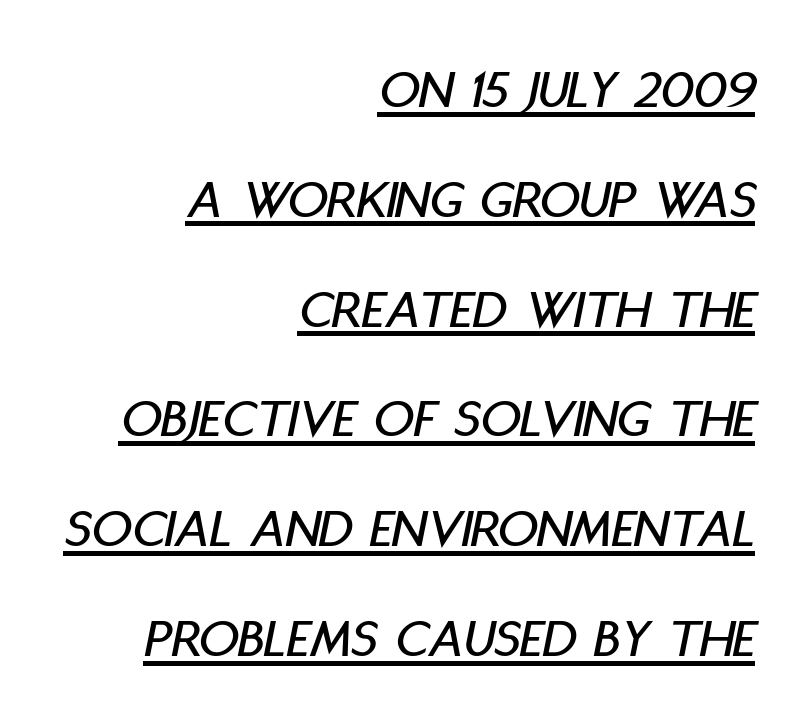
The image shows 56 px condensed type, italic (leaning right); set right-aligned, loose line spacing (1.96x), normal letter spacing, underlined; low stroke contrast and a large x-height.
